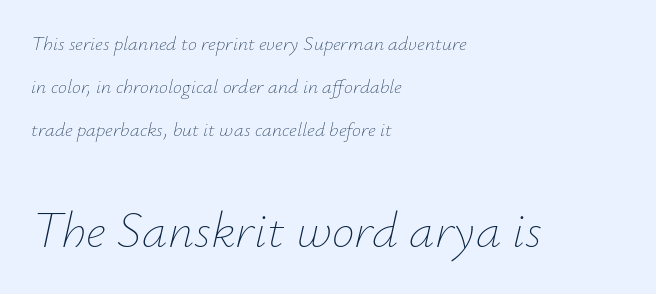
The image shows 51 px thin type, italic (leaning right); set left-aligned, loose line spacing (2.14x), normal letter spacing, not underlined; the second (bottom) block is 2.55x larger; low stroke contrast and a small x-height.
